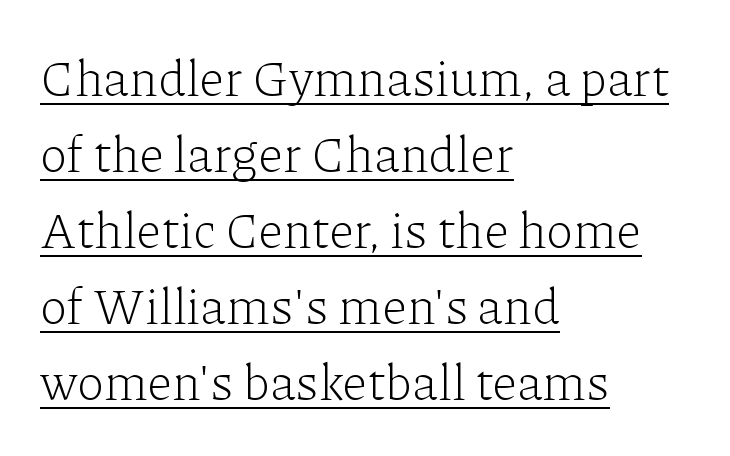
Q: Is the text bold? A: No.
Q: Is the text italic (slanted)? A: No, it is upright.
Q: Is the typeface a serif or a sans-serif typeface? A: Serif.
Q: Is the text underlined? A: Yes.
Q: How is the paragraph aligned? A: Left-aligned.
Q: Is the spacing between letters normal or unusually wide? A: Normal.
Q: Is the spacing between lines tight, normal or loose? A: Normal.
Q: Width (condensed, normal, or wide)? A: Normal.
Q: Stroke contrast? A: Low.
Q: x-height? A: Medium.
Q: Monospaced? A: No.
